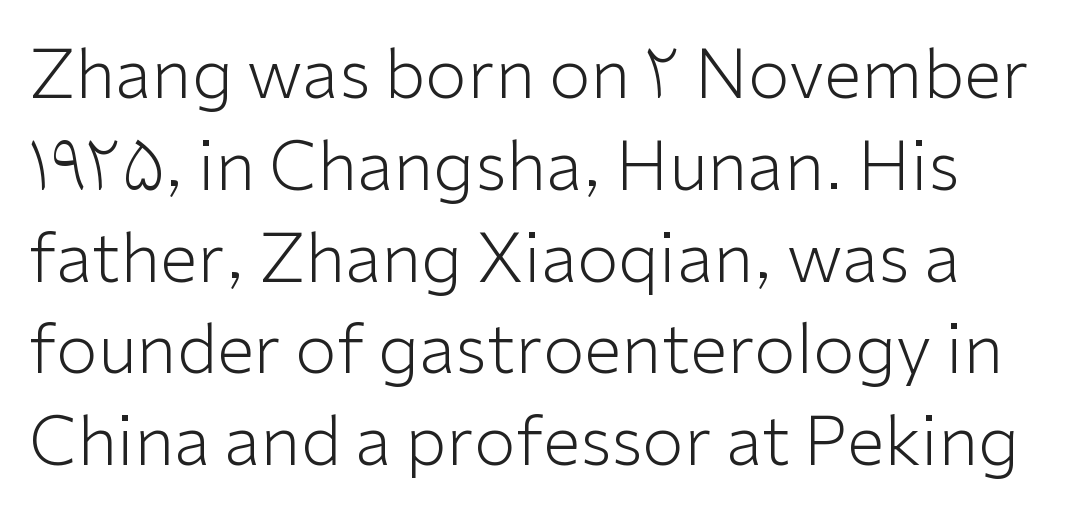
{"serif": "no", "italic": "no", "bold": "no", "weight": "light", "width": "normal", "stroke_contrast": "low", "x_height": "medium", "monospaced": "no", "underline": "no", "line_spacing": "normal", "line_spacing_ratio": 1.35, "letter_spacing": "normal", "letter_spacing_em": 0.0, "glyph_px": 68}
